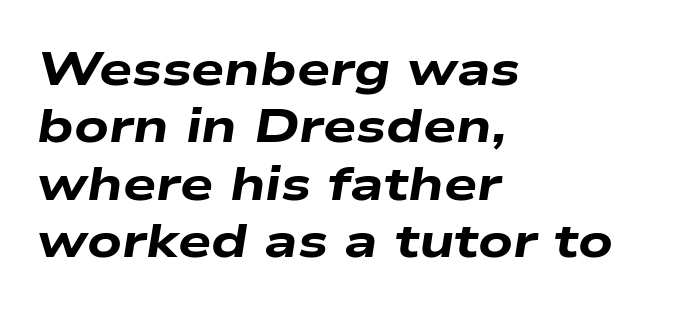
The image shows 47 px heavy, wide type, italic (leaning right); set left-aligned, line spacing 1.22x, normal letter spacing, not underlined; low stroke contrast and a medium x-height.
